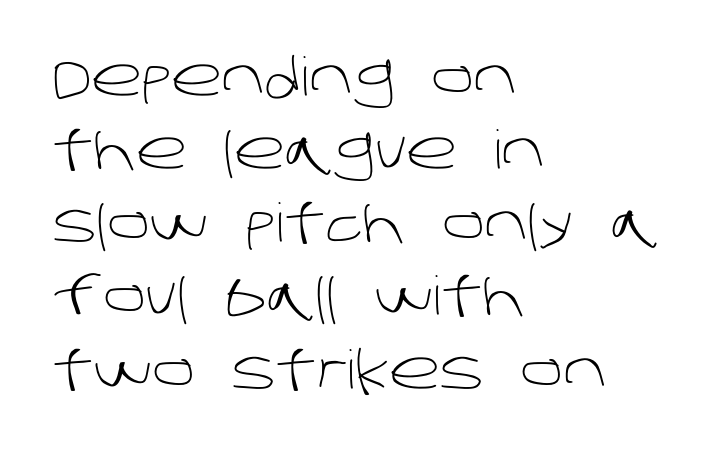
The image shows 53 px light sans-serif type; set left-aligned, normal line spacing (1.38x), normal letter spacing, not underlined; low stroke contrast and a large x-height.
